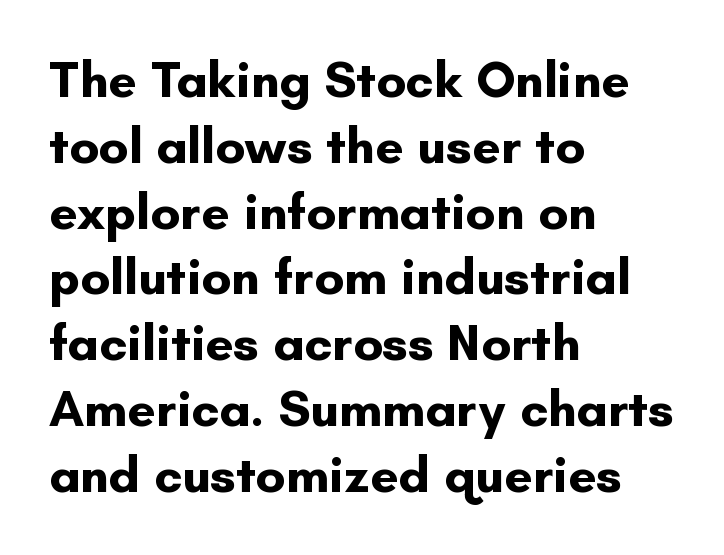
The image shows 51 px bold sans-serif type, upright; set left-aligned, normal line spacing (1.29x), normal letter spacing, not underlined; low stroke contrast and a small x-height.
